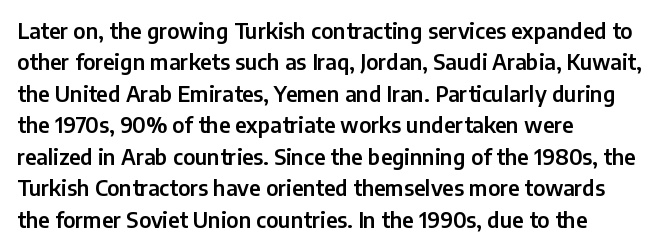
Q: Is the text italic (slanted)? A: No, it is upright.
Q: Is the text underlined? A: No.
Q: How is the paragraph aligned? A: Left-aligned.
Q: Is the spacing between letters normal or unusually wide? A: Normal.
Q: Is the spacing between lines tight, normal or loose? A: Normal.
